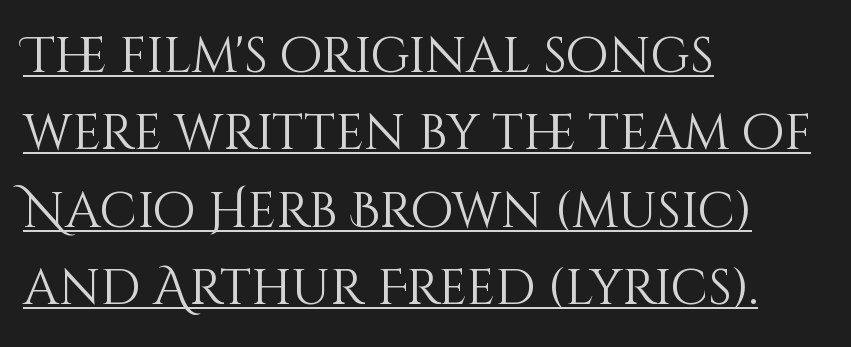
{"italic": "no", "bold": "no", "weight": "light", "width": "normal", "stroke_contrast": "medium", "x_height": "large", "monospaced": "no", "underline": "yes", "align": "left", "line_spacing": "normal", "line_spacing_ratio": 1.55, "letter_spacing": "normal", "letter_spacing_em": 0.0, "glyph_px": 50}
